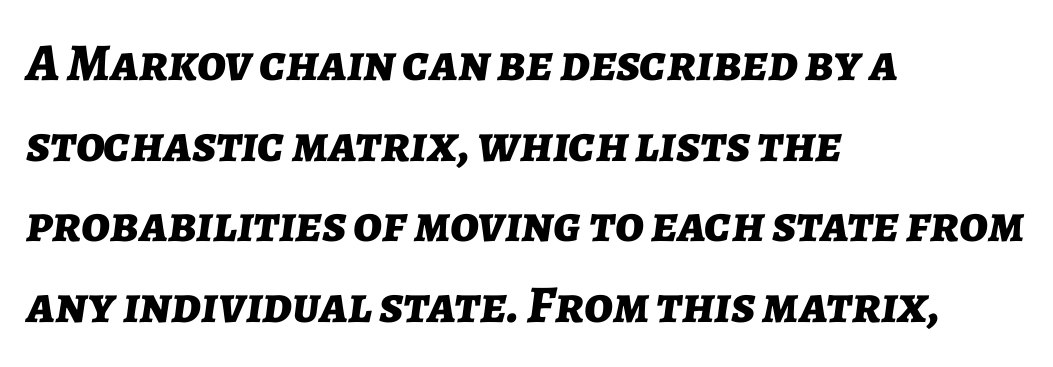
{"italic": "yes", "lean": "right", "slant_degrees": 7, "bold": "yes", "weight": "bold", "width": "normal", "stroke_contrast": "low", "x_height": "medium", "monospaced": "no", "underline": "no", "align": "left", "line_spacing": "normal", "line_spacing_ratio": 1.52, "letter_spacing": "normal", "letter_spacing_em": 0.0, "glyph_px": 53}
